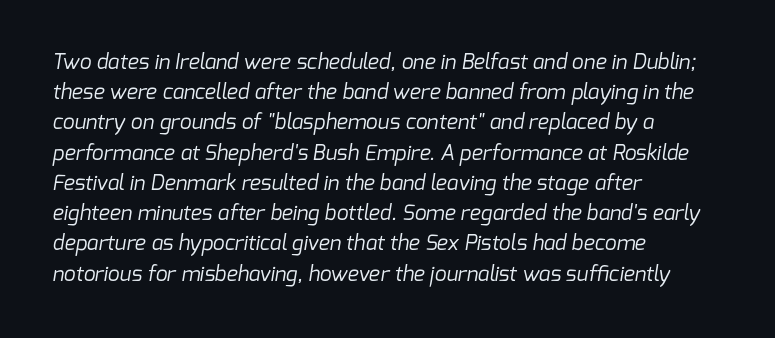
Q: Is the text bold? A: No.
Q: Is the text underlined? A: No.
Q: How is the paragraph aligned? A: Left-aligned.
Q: Is the spacing between letters normal or unusually wide? A: Normal.
Q: Is the spacing between lines tight, normal or loose? A: Normal.
